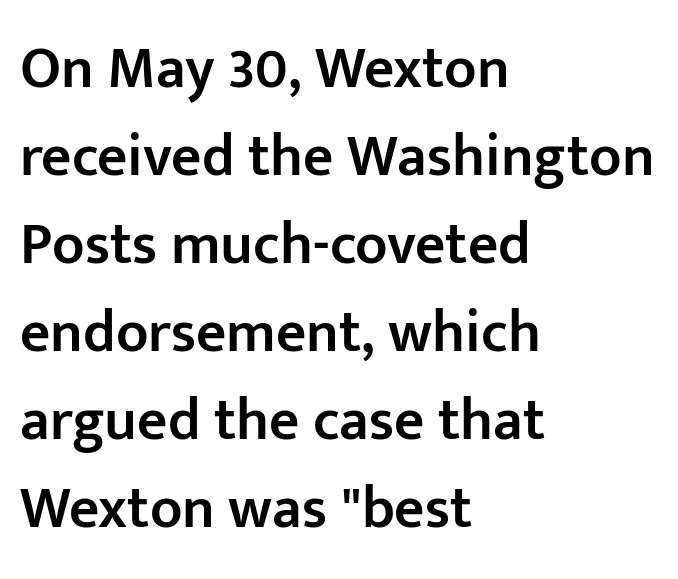
The image shows 59 px semibold sans-serif type, upright; set left-aligned, normal line spacing (1.49x), normal letter spacing, not underlined; low stroke contrast and a medium x-height.
